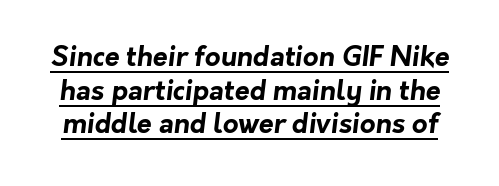
The passage shown is emphatically bold. A continuous stroke trails under the words, as in a hyperlink. Summary of vertical rhythm: regular, with standard interline spacing. Look at the tracking — it's just the regular setting, nothing added.
